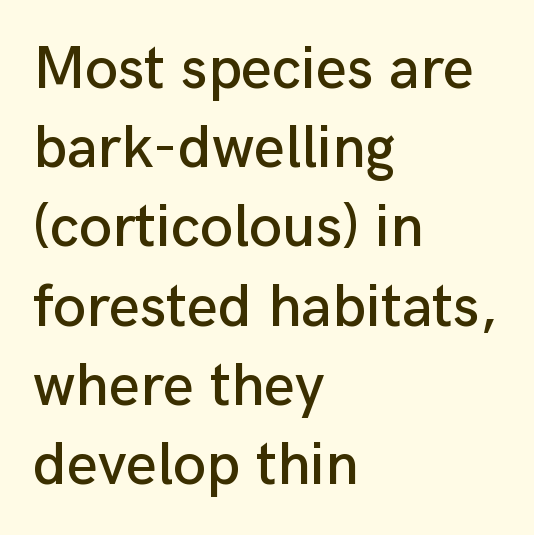
Ordinary non-slanted type is in use. A classic flush-left, rag-right setting is used for this passage. In terms of letterspacing, this is plain default setting. Letters rest on an invisible, unmarked baseline. The letters carry no serifs — their stems end cleanly without finishing strokes.
